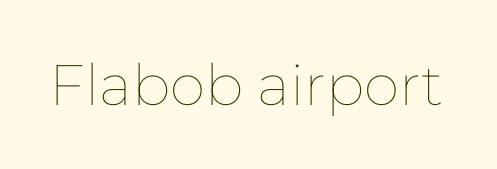
The face looks like a standard text weight, possibly lighter. Rendered with straight, roman letterforms. Quick note: underline off. You could not count columns in this text — the font is proportionally spaced. Is the letter spacing exaggerated? No — it looks like the ordinary default.
